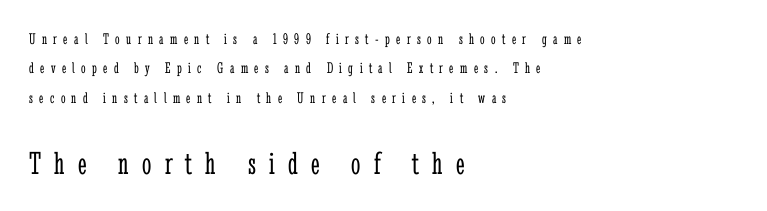
{"serif": "yes", "italic": "no", "bold": "no", "weight": "light", "width": "condensed", "stroke_contrast": "low", "x_height": "medium", "monospaced": "no", "underline": "no", "align": "left", "line_spacing_ratio": 1.84, "letter_spacing": "wide", "letter_spacing_em": 0.4, "larger_block": "second", "size_ratio": 2.06, "glyph_px": 33}
